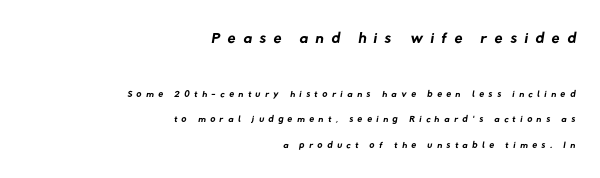
The image shows 23 px text type; set right-aligned, line spacing 1.84x, unusually wide letter spacing (+0.33 em), not underlined; the first (top) block is 1.64x larger.
